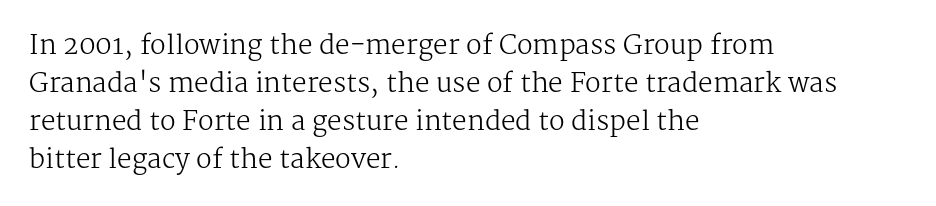
Q: Is the text bold? A: No.
Q: Is the text italic (slanted)? A: No, it is upright.
Q: Is the text underlined? A: No.
Q: How is the paragraph aligned? A: Left-aligned.
Q: Is the spacing between letters normal or unusually wide? A: Normal.
Q: Is the spacing between lines tight, normal or loose? A: Normal.
